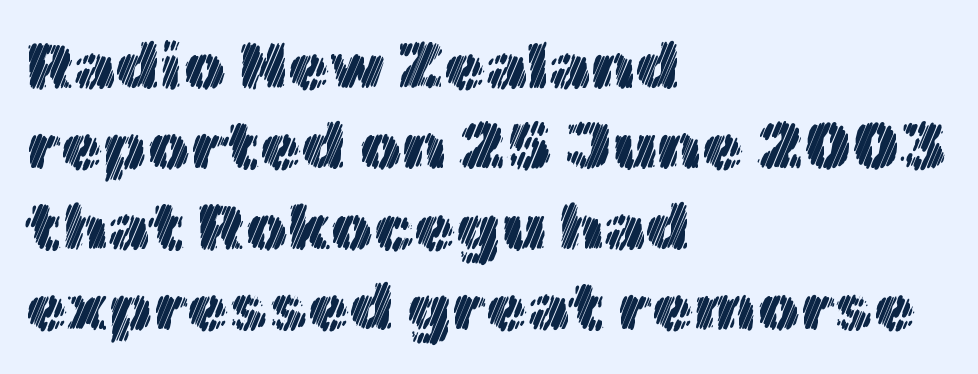
{"italic": "no", "width": "normal", "x_height": "medium", "monospaced": "no", "underline": "no", "align": "left", "line_spacing_ratio": 1.2, "letter_spacing": "normal", "letter_spacing_em": 0.0, "glyph_px": 67}
